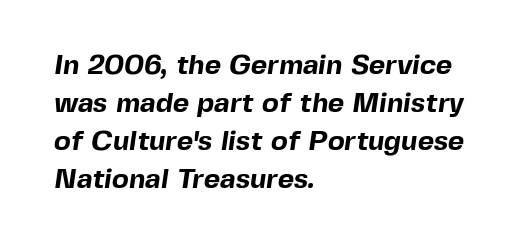
Q: Is the text bold? A: Yes.
Q: Is the typeface a serif or a sans-serif typeface? A: Sans-serif.
Q: Is the text underlined? A: No.
Q: How is the paragraph aligned? A: Left-aligned.
Q: Is the spacing between letters normal or unusually wide? A: Normal.
Q: Is the spacing between lines tight, normal or loose? A: Normal.
Q: Width (condensed, normal, or wide)? A: Normal.
Q: x-height? A: Medium.
Q: Monospaced? A: No.
